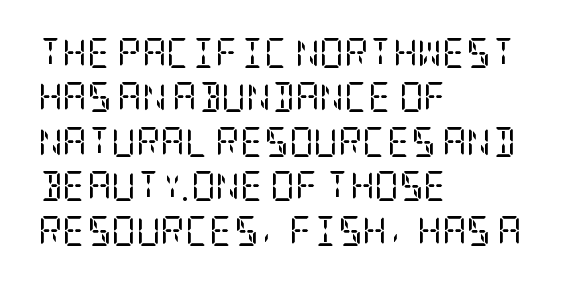
Is the stroke heavy? The answer is a plain regular-or-lighter. Type without underlining. Spacing between characters is what you'd get straight out of the box. Small tapered or slab feet sit at the stroke ends, so this counts as serif. Does the copy run flush right? No — it runs flush left.
